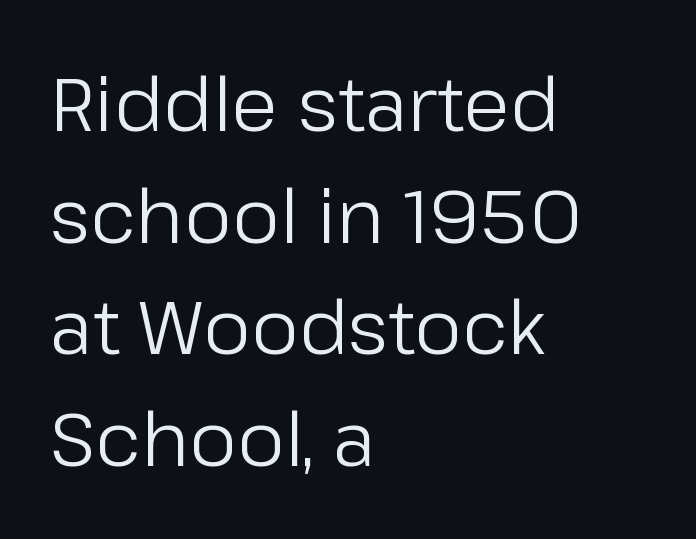
Q: Is the text bold? A: No.
Q: Is the text italic (slanted)? A: No, it is upright.
Q: Is the typeface a serif or a sans-serif typeface? A: Sans-serif.
Q: Is the text underlined? A: No.
Q: How is the paragraph aligned? A: Left-aligned.
Q: Is the spacing between letters normal or unusually wide? A: Normal.
Q: Is the spacing between lines tight, normal or loose? A: Normal.
Q: Width (condensed, normal, or wide)? A: Normal.
Q: Stroke contrast? A: Low.
Q: x-height? A: Medium.
Q: Monospaced? A: No.
